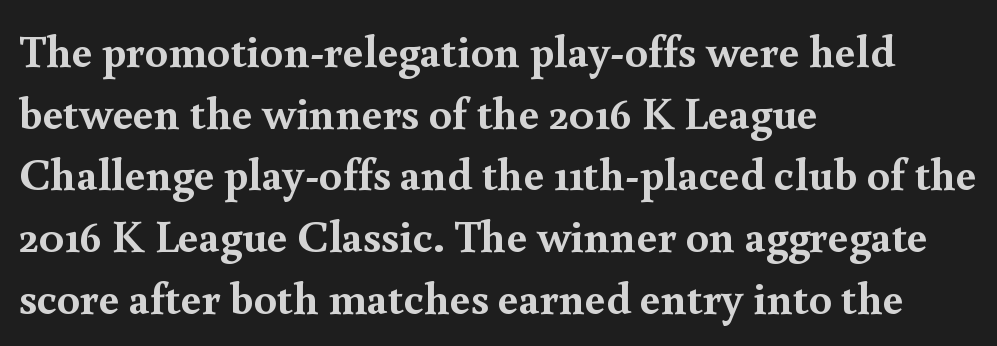
Descender tails drop into unmarked territory. The compositor pushed each line to the left boundary. The line texture is even and compact thanks to regular tracking. Type style note: has serifs. If you measured baseline to baseline, you'd find a middling distance.
